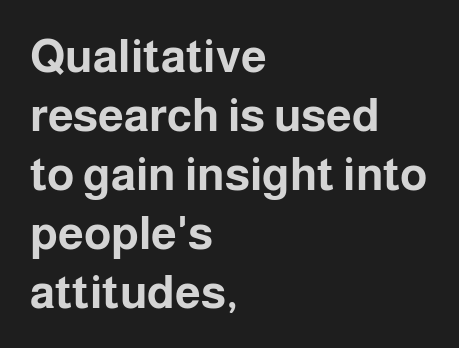
These lines carry a lot of weight — the face is fully bold. The face used here is a sans, in the tradition of grotesques and geometrics. Nope, not italic — everything's standing straight. Line beginnings align vertically; line endings do not. Proportional: the letters do not fall into vertical columns. The block of text has a typical density, with ordinary space between rows.
